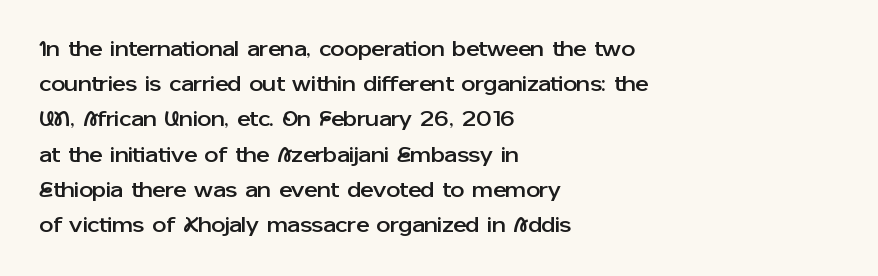
Q: Is the text italic (slanted)? A: No, it is upright.
Q: Is the text underlined? A: No.
Q: How is the paragraph aligned? A: Left-aligned.
Q: Is the spacing between letters normal or unusually wide? A: Normal.
Q: Is the spacing between lines tight, normal or loose? A: Normal.
